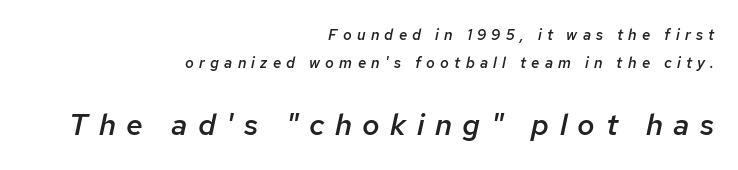
{"italic": "yes", "lean": "right", "slant_degrees": 12, "bold": "semi", "weight": "semibold", "width": "normal", "stroke_contrast": "low", "x_height": "medium", "monospaced": "no", "underline": "no", "align": "right", "line_spacing_ratio": 1.88, "letter_spacing": "wide", "letter_spacing_em": 0.35, "larger_block": "second", "size_ratio": 2.0, "glyph_px": 30}
